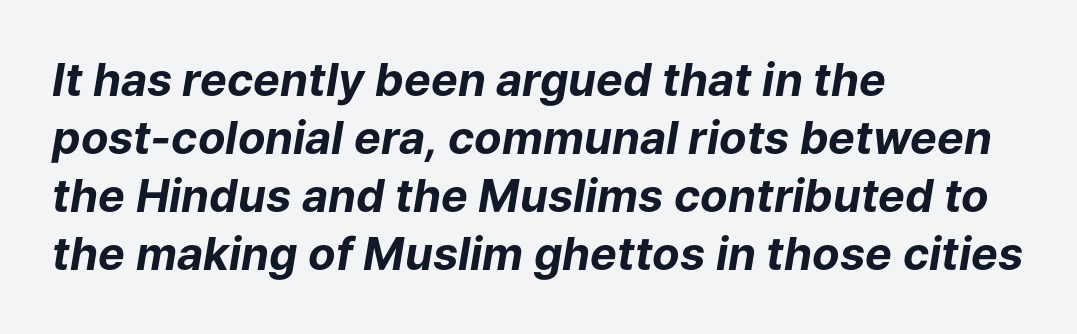
Here the designer chose a conventional face with non-uniform glyph widths. Caption: standard tracking, unaltered. These lines are set flush left with a ragged right edge. Underlining? Definitely not there. Every letter is thick-stroked: bold, no question. Each new line begins a customary step beneath the previous one.
